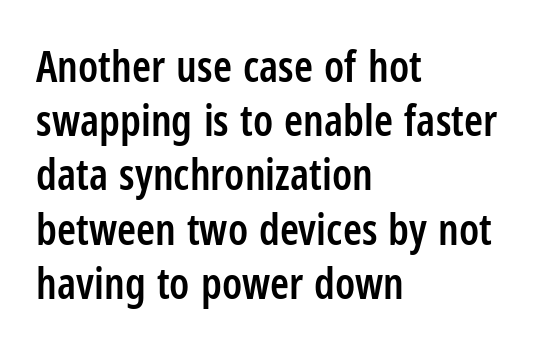
The space beneath each line is pristine and unruled. Grotesque or geometric, the face here clearly has no serifs. The line-height multiplier appears to be the usual default. There is no visible air inserted between adjacent glyphs. This is moderately heavy type, rendered in semibold.
